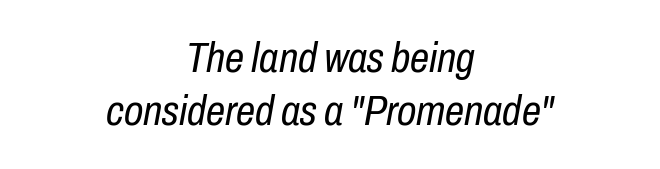
Underlining? Definitely not there. Casual observation: everything's sitting right in the middle. The passage shown is typed in a proportional face where columns would drift. Heaviness? Minimal to ordinary, like unemphasized prose. The gaps between neighbouring characters are ordinary and unremarkable. This sample uses an oblique cut, with every glyph tilted off the vertical.
